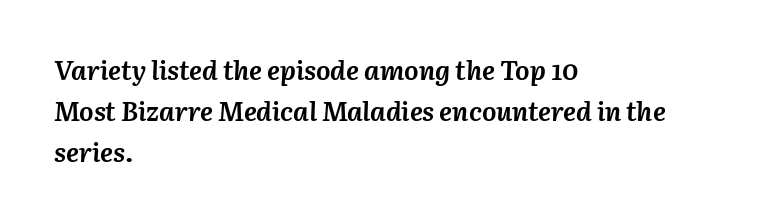
The lines in this sample share a left origin and differ only in where they stop. Would a proofreader flag this as italicized? Yes. This sample keeps an unexceptional amount of space between lines. The sample has been set heavy, in full bold. Spacing between characters is what you'd get straight out of the box. The area under the type is left untouched.
